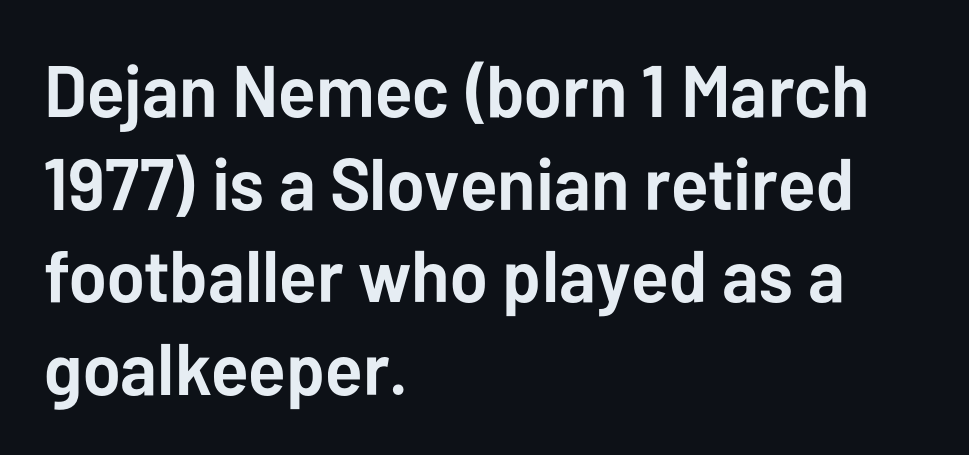
{"serif": "no", "italic": "no", "bold": "yes", "weight": "semibold", "width": "normal", "stroke_contrast": "low", "x_height": "medium", "monospaced": "no", "underline": "no", "align": "left", "line_spacing": "normal", "line_spacing_ratio": 1.27, "letter_spacing": "normal", "letter_spacing_em": 0.0, "glyph_px": 73}
